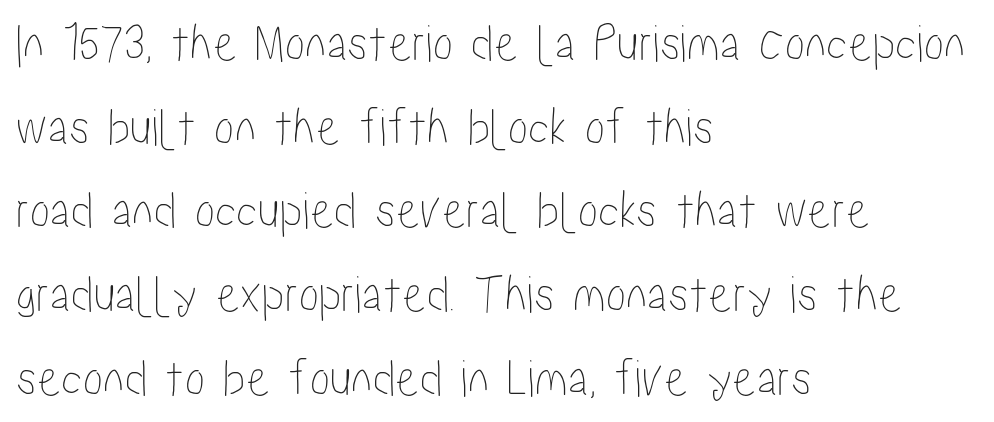
{"italic": "no", "width": "condensed", "stroke_contrast": "low", "x_height": "medium", "monospaced": "no", "underline": "no", "align": "left", "line_spacing": "normal", "line_spacing_ratio": 1.55, "letter_spacing": "normal", "letter_spacing_em": 0.0, "glyph_px": 54}
